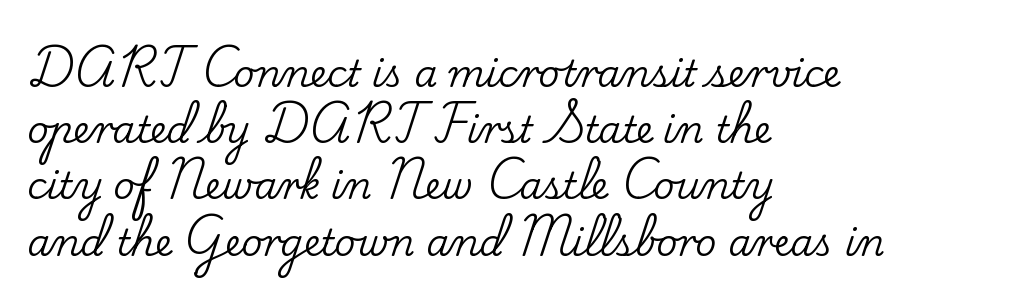
Short and long lines alike share a common starting point at left. The face used here is proportionally spaced, like ordinary book or web type. Anything drawn beneath the words? Only blank space. No extra tracking has been applied to these lines.
